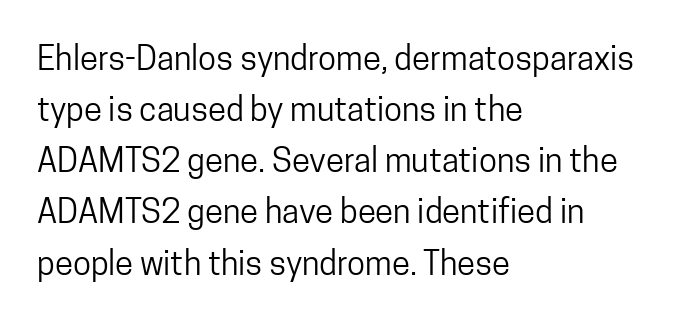
The designer left line spacing at the default. The specimen reads as upright at a glance. The passage shown is not bold in any degree. These lines are rendered in a variable-pitch font.
